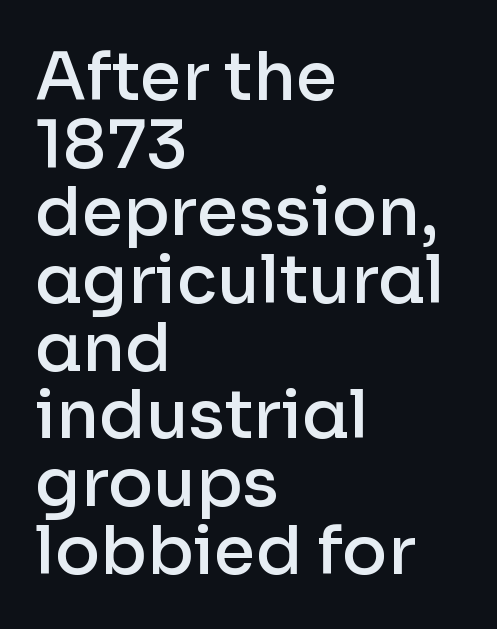
{"serif": "no", "italic": "no", "bold": "semi", "weight": "semibold", "width": "normal", "stroke_contrast": "low", "x_height": "medium", "monospaced": "no", "underline": "no", "align": "left", "line_spacing": "tight", "line_spacing_ratio": 1.01, "letter_spacing": "normal", "letter_spacing_em": 0.0, "glyph_px": 67}
